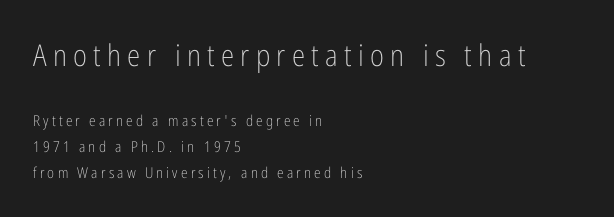
The image shows 30 px light, condensed sans-serif type, upright; set left-aligned, line spacing 1.74x, unusually wide letter spacing (+0.21 em), not underlined; the first (top) block is 2.0x larger; low stroke contrast and a medium x-height.
